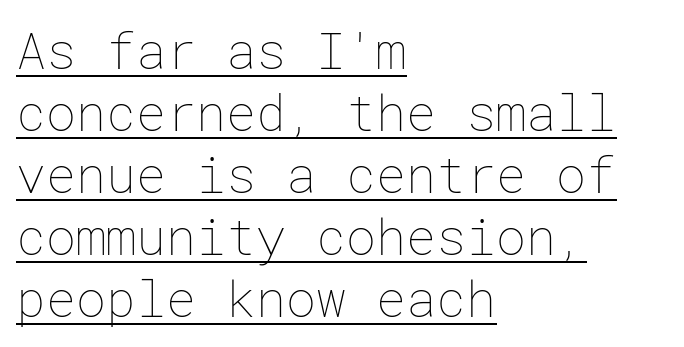
Q: Is the text bold? A: No.
Q: Is the text italic (slanted)? A: No, it is upright.
Q: Is the text underlined? A: Yes.
Q: How is the paragraph aligned? A: Left-aligned.
Q: Is the spacing between letters normal or unusually wide? A: Normal.
Q: Width (condensed, normal, or wide)? A: Normal.
Q: Stroke contrast? A: Low.
Q: x-height? A: Medium.
